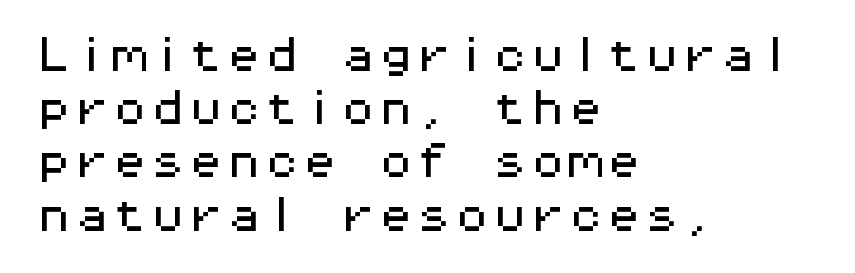
The axis of the letterforms is exactly vertical. Reading down the block, your eye returns to a fixed left position each line. Words float on clear page, feet unadorned. Students, observe: this is what conventionally led text looks like. Does the type have serifs? No, each stem ends abruptly. Characters follow at the spacing the type designer built in.
